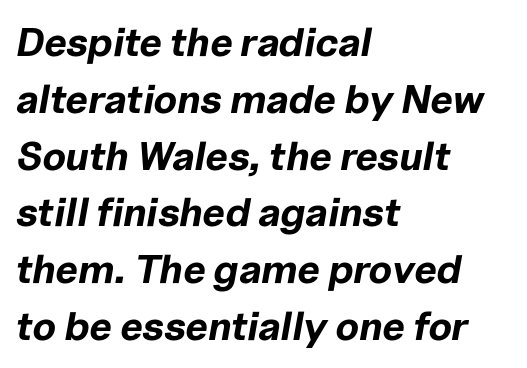
Q: Is the text bold? A: Yes.
Q: Is the text italic (slanted)? A: Yes, it leans right by about 10 degrees.
Q: Is the text underlined? A: No.
Q: How is the paragraph aligned? A: Left-aligned.
Q: Is the spacing between letters normal or unusually wide? A: Normal.
Q: Is the spacing between lines tight, normal or loose? A: Normal.
Q: Width (condensed, normal, or wide)? A: Normal.
Q: Stroke contrast? A: Low.
Q: x-height? A: Medium.
Q: Monospaced? A: No.
